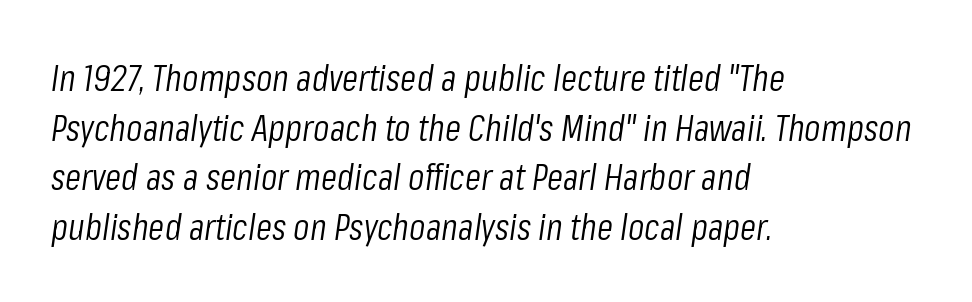
Q: Is the text bold? A: No.
Q: Is the text italic (slanted)? A: Yes, it leans right by about 8 degrees.
Q: Is the text underlined? A: No.
Q: How is the paragraph aligned? A: Left-aligned.
Q: Is the spacing between letters normal or unusually wide? A: Normal.
Q: Is the spacing between lines tight, normal or loose? A: Normal.
Q: Width (condensed, normal, or wide)? A: Condensed.
Q: Stroke contrast? A: Low.
Q: x-height? A: Medium.
Q: Monospaced? A: No.
